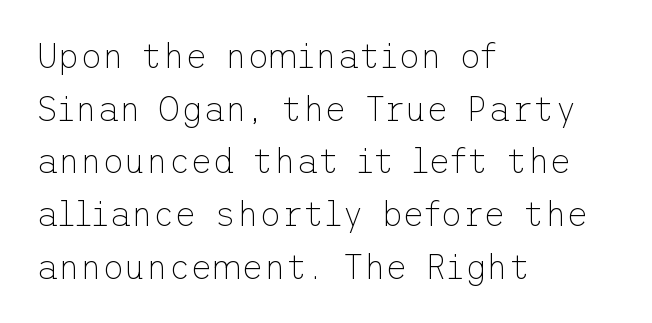
Whoever set this chose a conventional vertical rhythm. The passage is arranged the way most books set body copy — flush left. The typeface chosen for these lines omits serifs. The space directly below the letters is spotless. The typeface has the unassuming heft of standard copy or less. The letters stand straight up with perfectly vertical stems.
